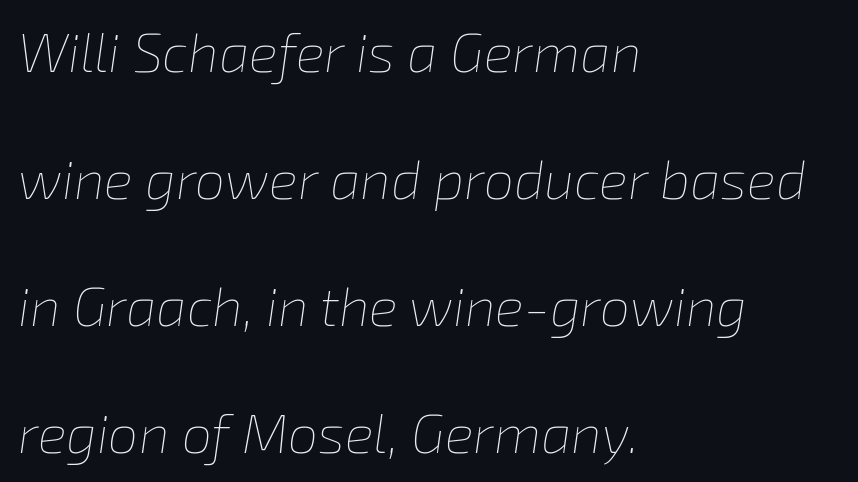
Descenders are the only things crossing below the line. Italic? Definitely — the glyphs are oblique. Spacing between characters is what you'd get straight out of the box. The font is comparable to plain body text, perhaps lighter. Looks like regular typesetting: each glyph gets only the width it needs.
